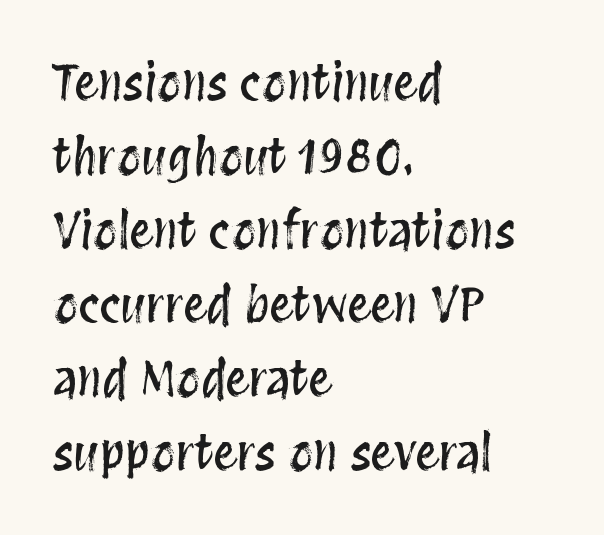
{"italic": "no", "width": "condensed", "stroke_contrast": "medium", "x_height": "large", "monospaced": "no", "underline": "no", "align": "left", "line_spacing": "normal", "line_spacing_ratio": 1.54, "letter_spacing": "normal", "letter_spacing_em": 0.0, "glyph_px": 48}
